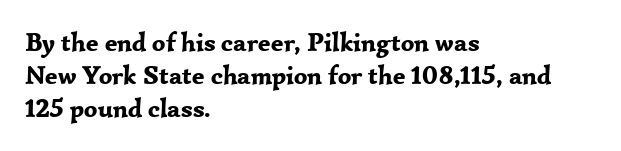
The image shows 26 px bold type, upright; set left-aligned, normal line spacing (1.27x), normal letter spacing, not underlined.
